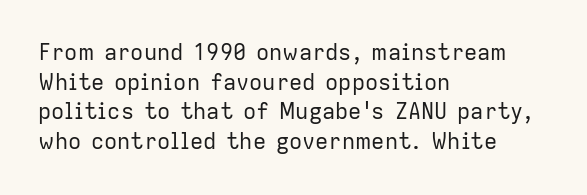
Q: Is the text bold? A: No.
Q: Is the text italic (slanted)? A: No, it is upright.
Q: Is the text underlined? A: No.
Q: How is the paragraph aligned? A: Left-aligned.
Q: Is the spacing between letters normal or unusually wide? A: Normal.
Q: Is the spacing between lines tight, normal or loose? A: Normal.
